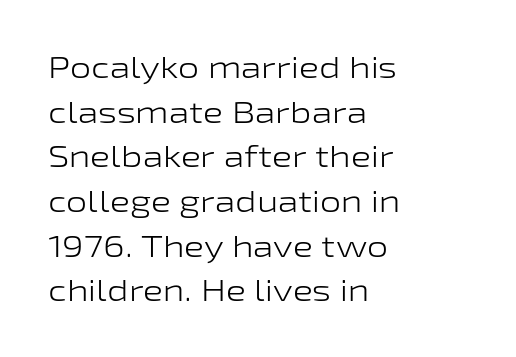
You could call the tracking neutral — neither tight nor loose. Check where the strokes stop: nothing finishes them off — pure sans. Nope, not italic — everything's standing straight. Has an underline been added? It has not.
